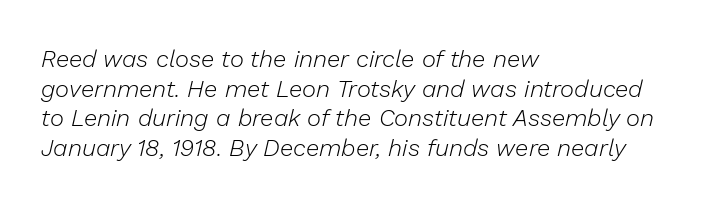
Check the space under the baseline: it is left empty. The rendering applies a slant to the glyphs. Spacing between characters is what you'd get straight out of the box. No letter is thick-stroked: the sample isn't bold. A classic flush-left, rag-right setting is used for this passage.
